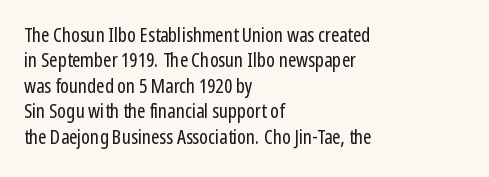
The image shows 20 px text type, upright; set left-aligned, normal line spacing (1.27x), normal letter spacing, not underlined.
